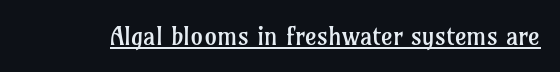
{"italic": "no", "bold": "no", "underline": "yes", "letter_spacing": "normal", "letter_spacing_em": 0.0, "glyph_px": 25}
